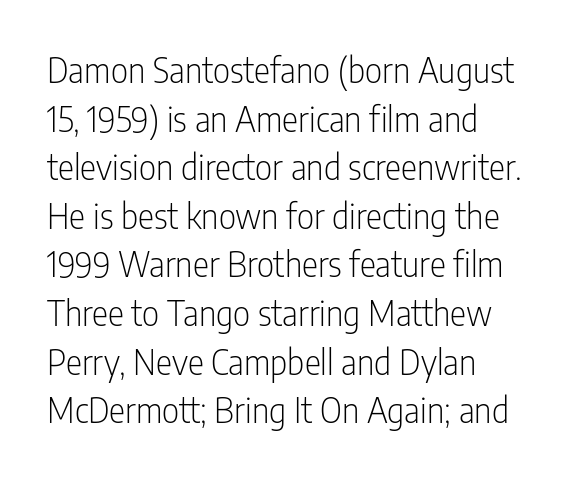
{"serif": "no", "italic": "no", "bold": "no", "weight": "light", "width": "condensed", "stroke_contrast": "low", "x_height": "medium", "monospaced": "no", "underline": "no", "align": "left", "line_spacing": "normal", "line_spacing_ratio": 1.43, "letter_spacing": "normal", "letter_spacing_em": 0.0, "glyph_px": 34}
